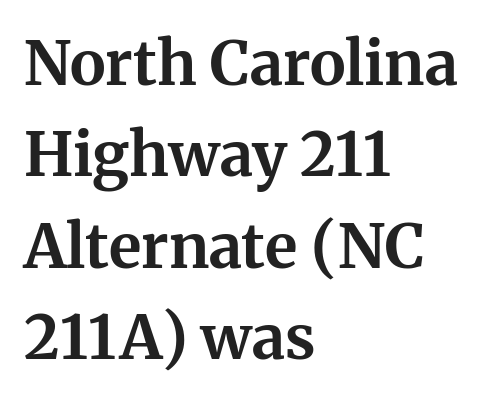
This rendering uses left alignment, leaving the right contour irregular. Bare-footed words on every line. Each letter's strokes conclude with small projecting serifs. How heavy is the stroke? Heavy — this is a bold. Looks like regular typesetting: each glyph gets only the width it needs. Between one letter and the next there's only the usual sliver of space.
